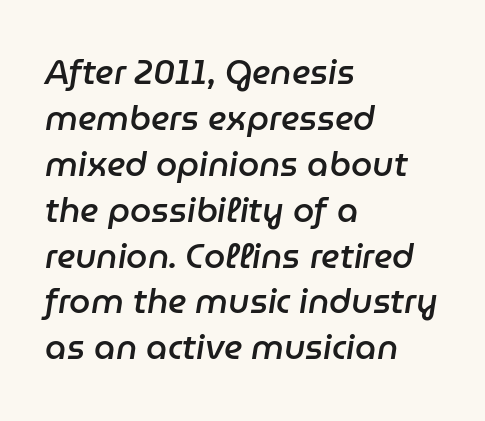
Q: Is the text bold? A: Semi-bold.
Q: Is the text italic (slanted)? A: Yes, it leans right by about 9 degrees.
Q: Is the text underlined? A: No.
Q: How is the paragraph aligned? A: Left-aligned.
Q: Is the spacing between letters normal or unusually wide? A: Normal.
Q: Is the spacing between lines tight, normal or loose? A: Normal.
Q: Width (condensed, normal, or wide)? A: Normal.
Q: Stroke contrast? A: Low.
Q: x-height? A: Medium.
Q: Monospaced? A: No.
